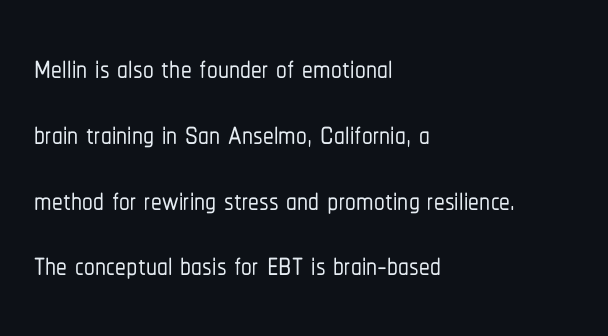
The image shows 43 px condensed sans-serif type, upright; set left-aligned, normal line spacing (1.53x), normal letter spacing, not underlined; low stroke contrast and a medium x-height.
